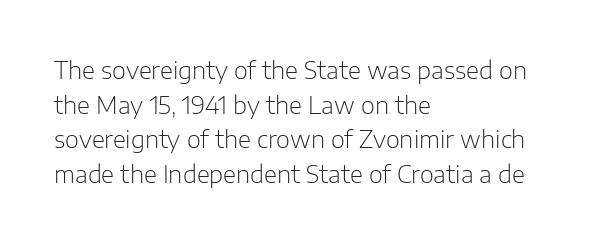
Regarding leading, the lines here are spaced in the standard way. The letters look calm and open, with moderate or lighter stems. Layout note: lines flush left. The rendering keeps characters at their native spacing. The lettering stays uniformly vertical, giving the passage a roman look. Underline: absent.
